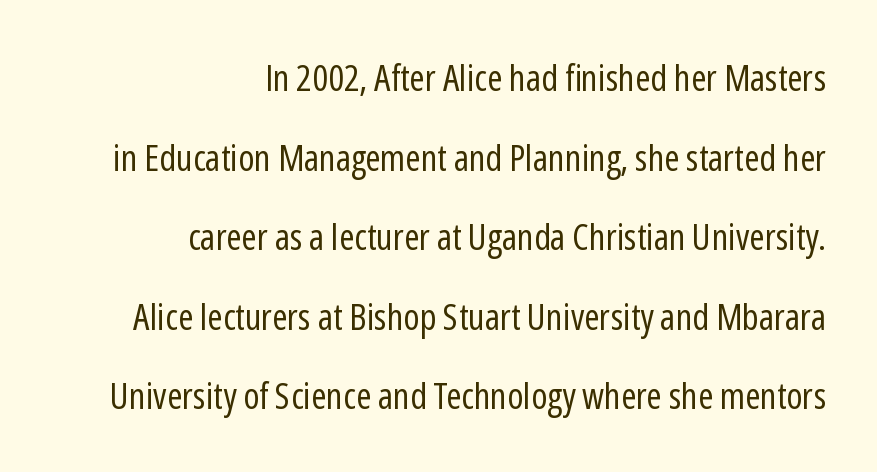
Q: Is the text bold? A: No.
Q: Is the text italic (slanted)? A: No, it is upright.
Q: Is the typeface a serif or a sans-serif typeface? A: Sans-serif.
Q: Is the text underlined? A: No.
Q: How is the paragraph aligned? A: Right-aligned.
Q: Is the spacing between letters normal or unusually wide? A: Normal.
Q: Is the spacing between lines tight, normal or loose? A: Loose.
Q: Width (condensed, normal, or wide)? A: Condensed.
Q: Stroke contrast? A: Low.
Q: x-height? A: Medium.
Q: Monospaced? A: No.
